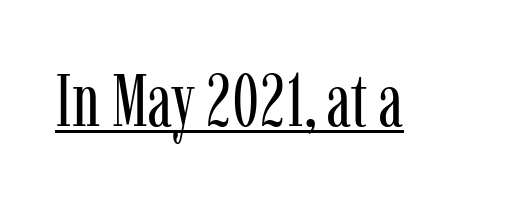
The typography opts for an upright posture over an oblique one. The strokes are not fattened; the text isn't bold. Default kerning and tracking; the words read as compact shapes. This sample has the flowing, uneven cadence of proportional lettering. The font family rendered here belongs to the serif group.
